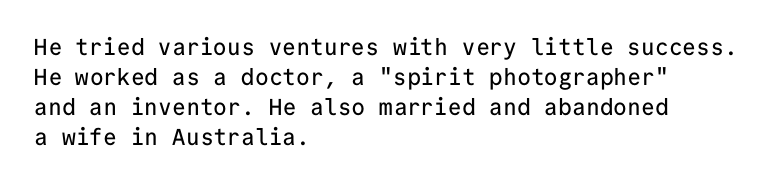
Q: Is the text italic (slanted)? A: No, it is upright.
Q: Is the text underlined? A: No.
Q: How is the paragraph aligned? A: Left-aligned.
Q: Is the spacing between letters normal or unusually wide? A: Normal.
Q: Is the spacing between lines tight, normal or loose? A: Normal.
